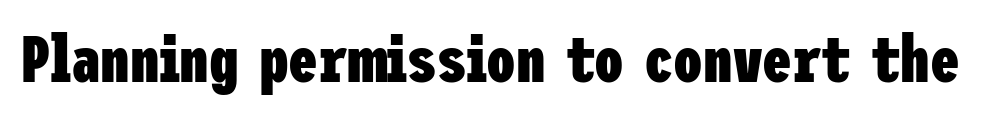
{"serif": "no", "italic": "no", "bold": "yes", "weight": "heavy", "width": "condensed", "stroke_contrast": "low", "x_height": "medium", "underline": "no", "letter_spacing": "normal", "letter_spacing_em": 0.0, "glyph_px": 66}
